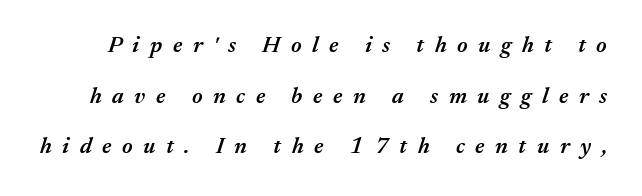
The line-height multiplier appears high, well above default. An italicized treatment has been applied to the whole sample. Letters rest on an invisible, unmarked baseline. Moderately thickened strokes mark this as semibold type. Each word looks stretched out because of the extra space between its letters.
